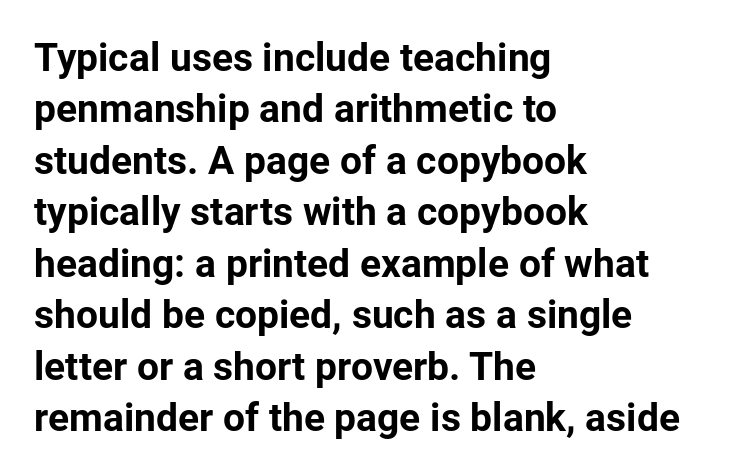
Notice how the stems are strictly vertical — no italics here. The letterforms sit shoulder to shoulder at normal distance. Letters rest on an invisible, unmarked baseline. The passage shown is emphatically bold. Each letter keeps its own natural width here, so spacing adapts to shape. Are there feet on the stems? There aren't — it's a sans.
